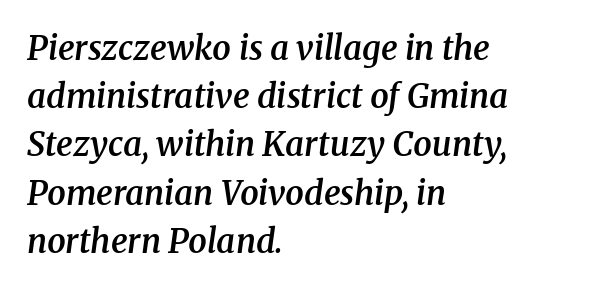
The image shows 33 px semibold serif type, italic (leaning right); set left-aligned, normal line spacing (1.46x), normal letter spacing, not underlined; medium stroke contrast and a medium x-height.
